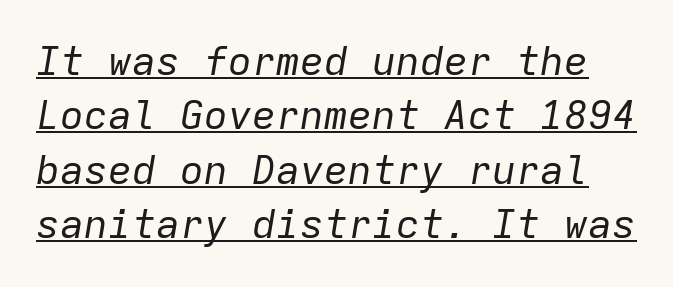
The image shows 40 px regular-weight type, italic (leaning right), monospaced; set normal line spacing (1.36x), normal letter spacing, underlined; low stroke contrast and a medium x-height.
